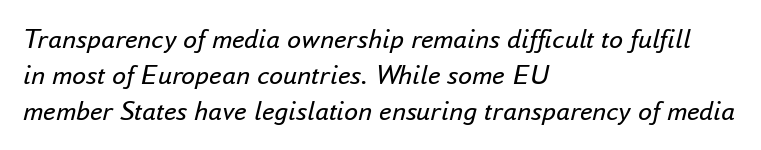
{"italic": "yes", "lean": "right", "slant_degrees": 16, "bold": "no", "weight": "regular", "width": "normal", "stroke_contrast": "low", "x_height": "small", "monospaced": "no", "underline": "no", "align": "left", "line_spacing": "normal", "line_spacing_ratio": 1.28, "letter_spacing": "normal", "letter_spacing_em": 0.0, "glyph_px": 28}
